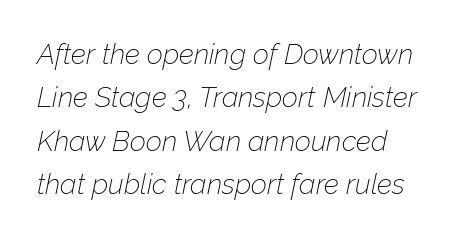
{"italic": "yes", "lean": "right", "slant_degrees": 12, "bold": "no", "weight": "thin", "width": "normal", "stroke_contrast": "low", "x_height": "medium", "monospaced": "no", "underline": "no", "align": "left", "line_spacing": "normal", "line_spacing_ratio": 1.55, "letter_spacing": "normal", "letter_spacing_em": 0.0, "glyph_px": 28}
